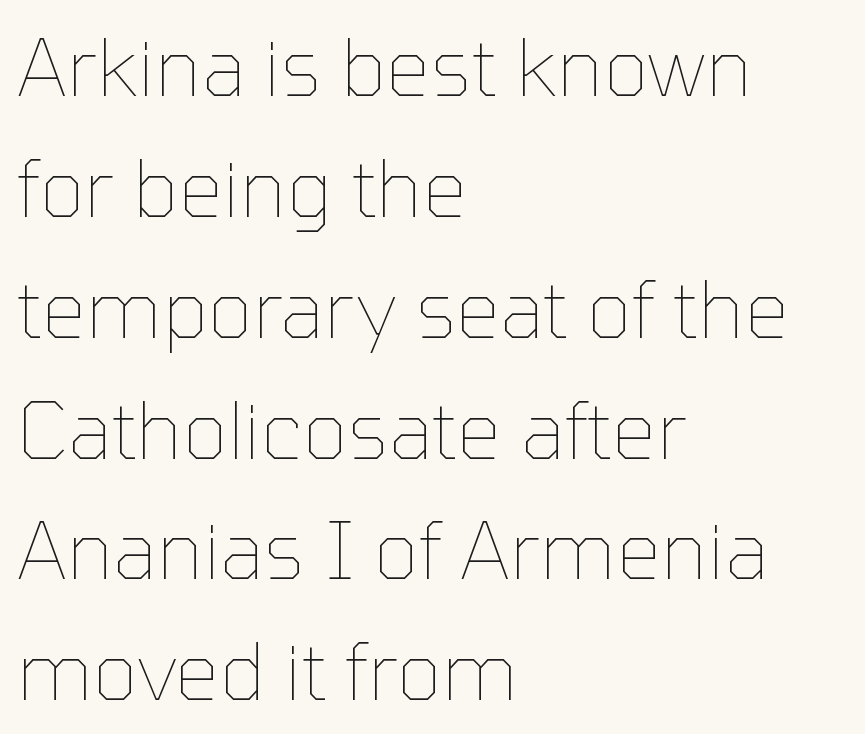
The image shows 79 px thin type, upright; set left-aligned, normal line spacing (1.53x), normal letter spacing, not underlined; low stroke contrast and a medium x-height.
